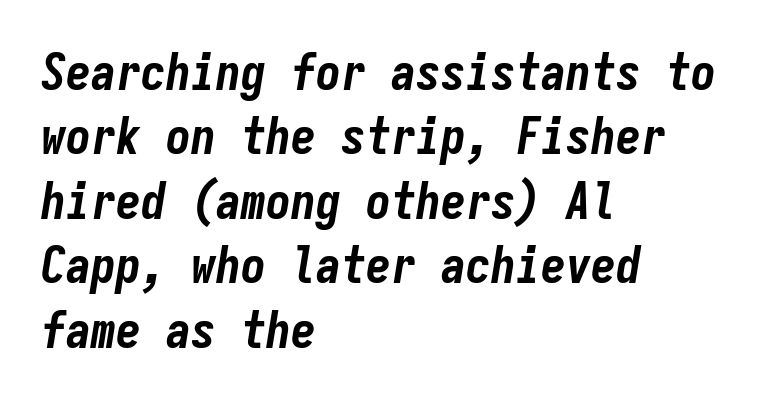
Which margin do the lines hug? The left one — the right edge is uneven. The letters march in equal steps, a hallmark of fixed-pitch type. Quick note: interline space is typical. Descenders hang freely into open space.
